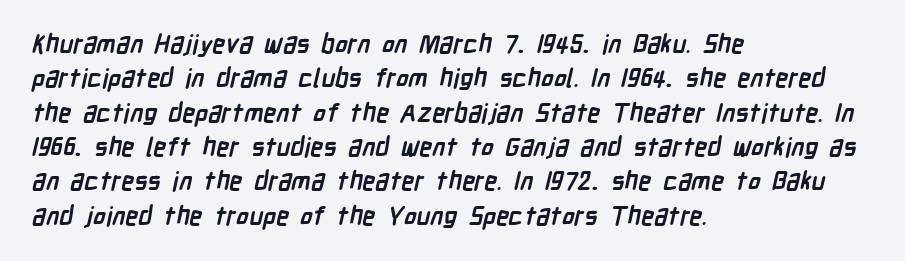
Q: Is the text bold? A: Yes.
Q: Is the text underlined? A: No.
Q: How is the paragraph aligned? A: Left-aligned.
Q: Is the spacing between letters normal or unusually wide? A: Normal.
Q: Is the spacing between lines tight, normal or loose? A: Normal.
